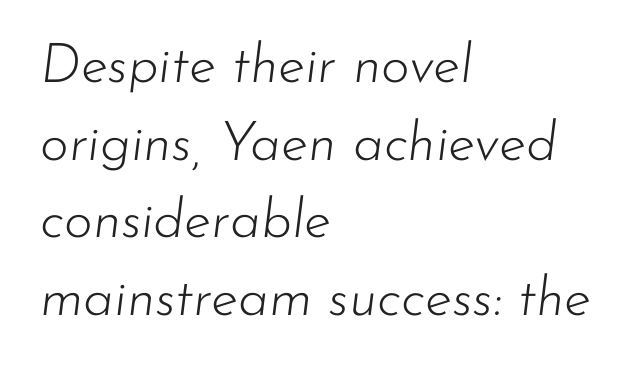
The image shows 55 px light type, italic (leaning right); set left-aligned, normal line spacing (1.41x), normal letter spacing, not underlined; low stroke contrast and a small x-height.
